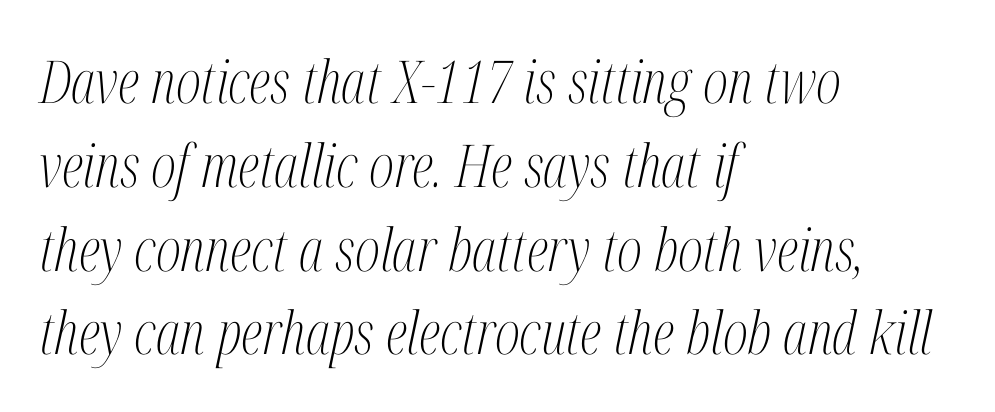
Line starts are locked; line ends wander. Type style note: has serifs. This block has exactly the height ordinary leading produces. Nobody drew a line under any word here. Observe the lean: these are italic letterforms. These lines keep a tight, regular rhythm from letter to letter.
